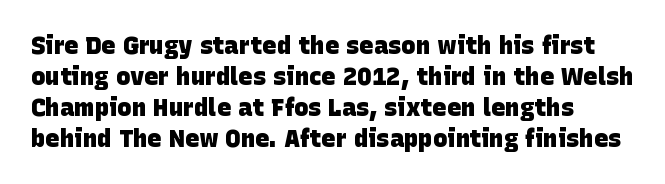
{"bold": "yes", "underline": "no", "line_spacing": "normal", "line_spacing_ratio": 1.29, "letter_spacing": "normal", "letter_spacing_em": 0.0, "glyph_px": 24}
